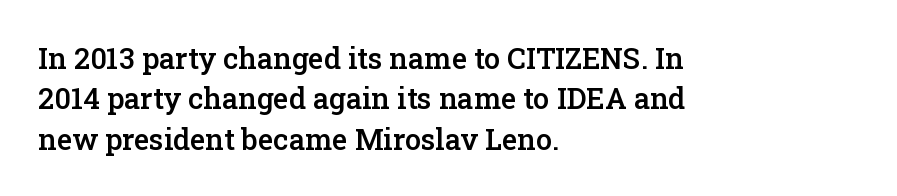
{"serif": "yes", "italic": "no", "bold": "semi", "weight": "semibold", "width": "normal", "stroke_contrast": "low", "x_height": "medium", "monospaced": "no", "underline": "no", "align": "left", "line_spacing": "normal", "line_spacing_ratio": 1.39, "letter_spacing": "normal", "letter_spacing_em": 0.0, "glyph_px": 29}
